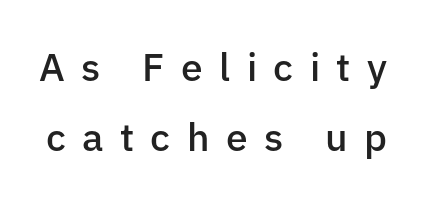
Q: Is the text bold? A: Semi-bold.
Q: Is the text italic (slanted)? A: No, it is upright.
Q: Is the typeface a serif or a sans-serif typeface? A: Sans-serif.
Q: Is the text underlined? A: No.
Q: Is the spacing between letters normal or unusually wide? A: Unusually wide.
Q: Width (condensed, normal, or wide)? A: Normal.
Q: Stroke contrast? A: Low.
Q: x-height? A: Medium.
Q: Monospaced? A: No.
